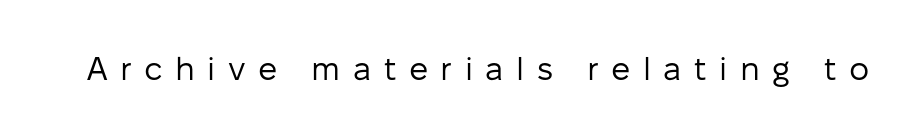
{"serif": "no", "italic": "no", "bold": "no", "weight": "regular", "width": "normal", "stroke_contrast": "low", "x_height": "medium", "monospaced": "no", "underline": "no", "letter_spacing": "wide", "letter_spacing_em": 0.39, "glyph_px": 32}
